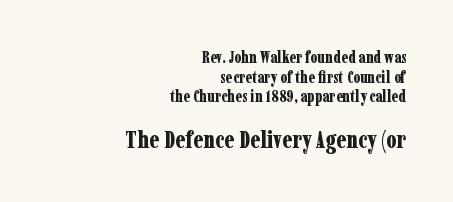
Q: Is the text bold? A: Yes.
Q: Is the text italic (slanted)? A: No, it is upright.
Q: Is the text underlined? A: No.
Q: How is the paragraph aligned? A: Right-aligned.
Q: Is the spacing between letters normal or unusually wide? A: Normal.
Q: Which block of text is set in a larger size, the first (top) or the second (bottom)? A: The second (bottom) one.
